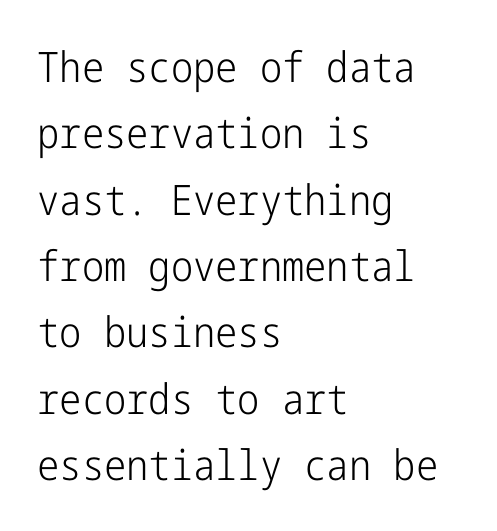
{"serif": "no", "italic": "no", "bold": "no", "weight": "light", "width": "condensed", "stroke_contrast": "low", "x_height": "medium", "underline": "no", "align": "left", "line_spacing": "normal", "line_spacing_ratio": 1.58, "letter_spacing": "normal", "letter_spacing_em": 0.0, "glyph_px": 42}
